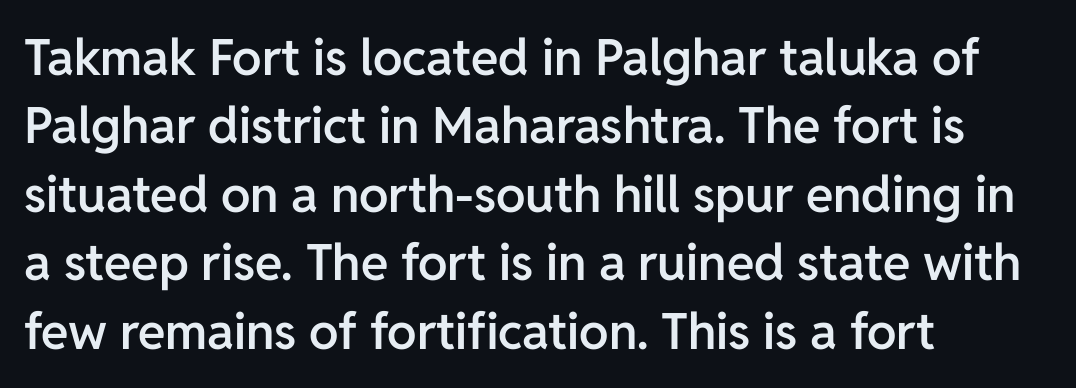
Does the lettering tilt? It doesn't — this is upright. The foot of each line stays bare and open. Do the characters align in a grid? No, the font is proportional. Characters follow at the spacing the type designer built in.
